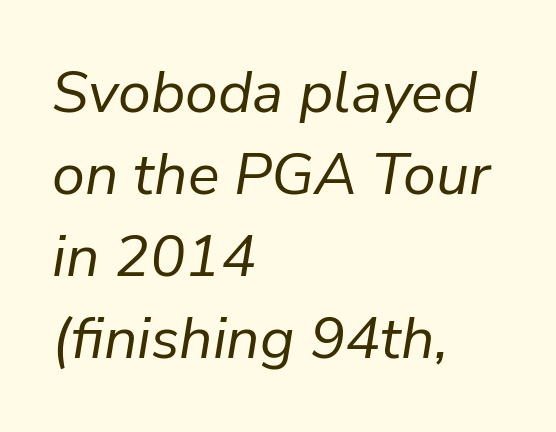
The image shows 59 px regular-weight type, italic (leaning right); set left-aligned, normal line spacing (1.39x), normal letter spacing, not underlined; low stroke contrast and a medium x-height.
